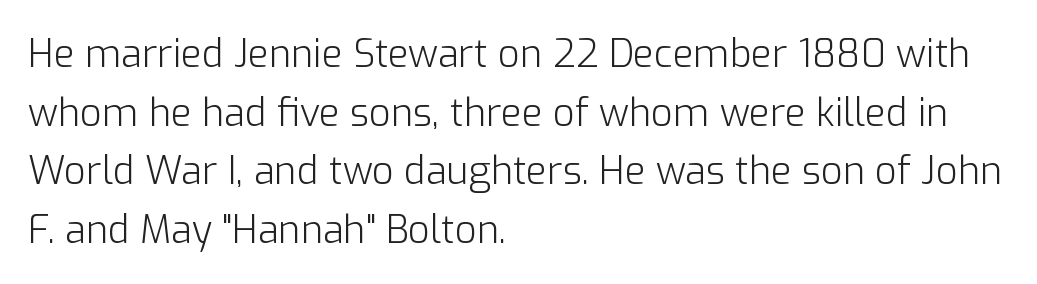
{"serif": "no", "italic": "no", "bold": "no", "weight": "light", "width": "normal", "stroke_contrast": "low", "x_height": "medium", "monospaced": "no", "underline": "no", "align": "left", "line_spacing": "normal", "line_spacing_ratio": 1.54, "letter_spacing": "normal", "letter_spacing_em": 0.0, "glyph_px": 38}
